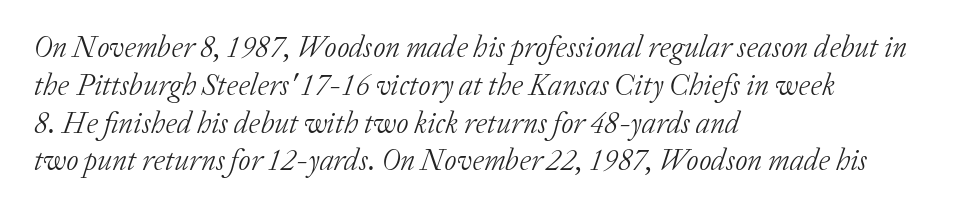
{"serif": "yes", "italic": "yes", "lean": "right", "slant_degrees": 20, "bold": "no", "weight": "light", "width": "normal", "stroke_contrast": "low", "x_height": "medium", "monospaced": "no", "underline": "no", "align": "left", "line_spacing": "normal", "line_spacing_ratio": 1.26, "letter_spacing": "normal", "letter_spacing_em": 0.0, "glyph_px": 30}
